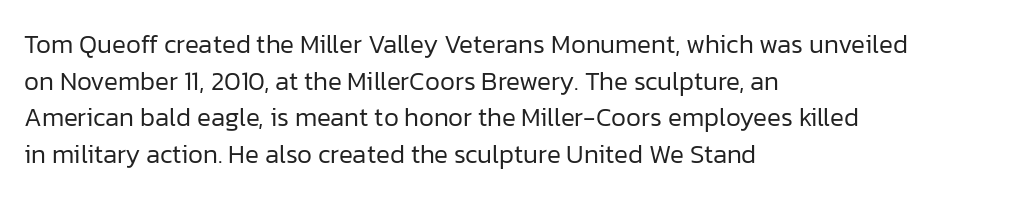
The image shows 26 px text type, upright; set left-aligned, normal line spacing (1.41x), normal letter spacing, not underlined.
